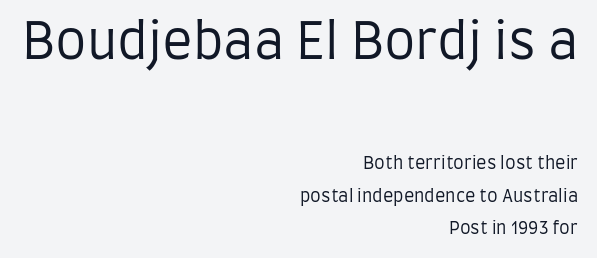
The image shows 50 px regular-weight, condensed sans-serif type, upright; set right-aligned, loose line spacing (1.92x), normal letter spacing, not underlined; the first (top) block is 2.94x larger; low stroke contrast and a large x-height.
